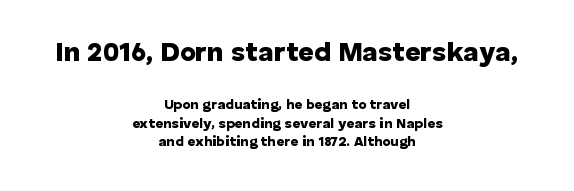
{"italic": "no", "bold": "yes", "underline": "no", "align": "center", "line_spacing": "normal", "line_spacing_ratio": 1.34, "letter_spacing": "normal", "letter_spacing_em": 0.0, "larger_block": "first", "size_ratio": 1.93, "glyph_px": 27}
